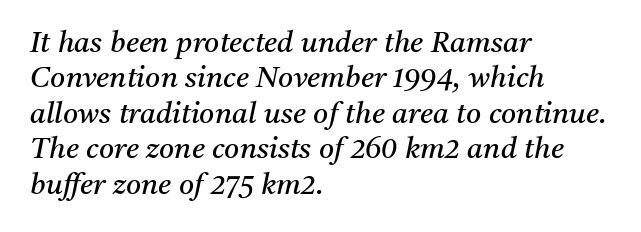
The rendering applies a slant to the glyphs. Check the space under the baseline: it is left empty. Think of a printed novel: that variable character pitch is what you see here. The letterforms sit at book weight or below. A classic flush-left, rag-right setting is used for this passage.
